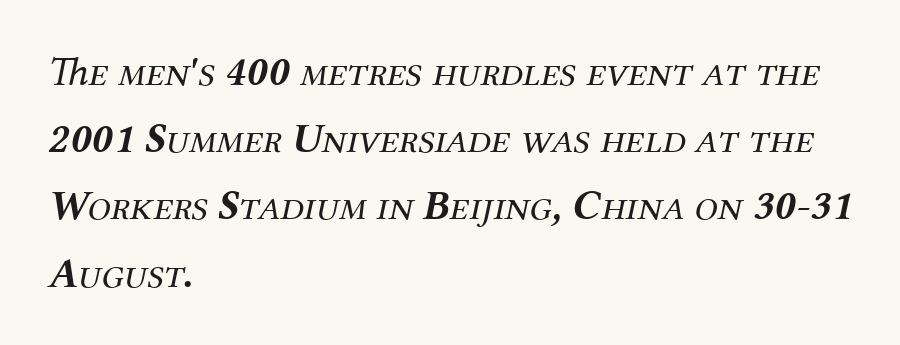
The passage shown is not bold in any degree. A clean baseline with only descenders dipping below it. Here the designer chose a conventional face with non-uniform glyph widths. The block of text has a typical density, with ordinary space between rows.
